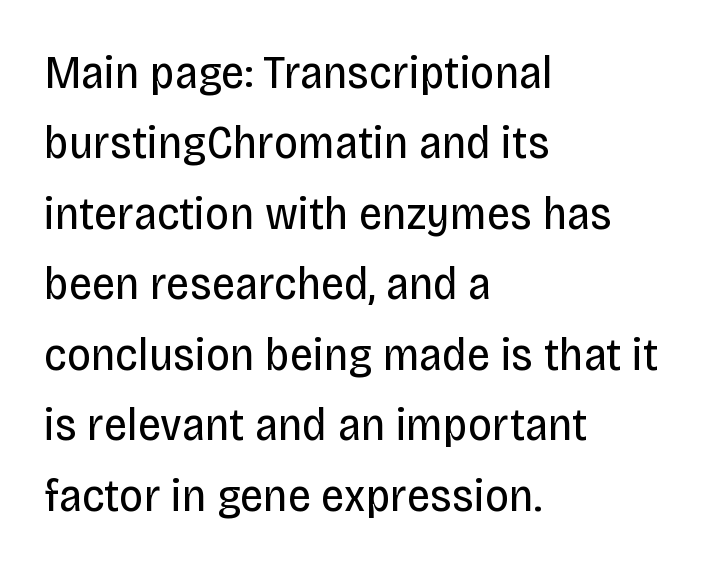
Q: Is the text bold? A: No.
Q: Is the text italic (slanted)? A: No, it is upright.
Q: Is the typeface a serif or a sans-serif typeface? A: Sans-serif.
Q: Is the text underlined? A: No.
Q: How is the paragraph aligned? A: Left-aligned.
Q: Is the spacing between letters normal or unusually wide? A: Normal.
Q: Is the spacing between lines tight, normal or loose? A: Normal.
Q: Width (condensed, normal, or wide)? A: Condensed.
Q: Stroke contrast? A: Low.
Q: x-height? A: Large.
Q: Monospaced? A: No.
